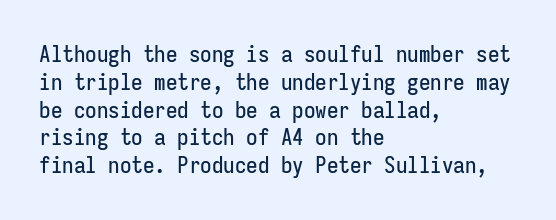
Q: Is the text italic (slanted)? A: No, it is upright.
Q: Is the text underlined? A: No.
Q: How is the paragraph aligned? A: Left-aligned.
Q: Is the spacing between letters normal or unusually wide? A: Normal.
